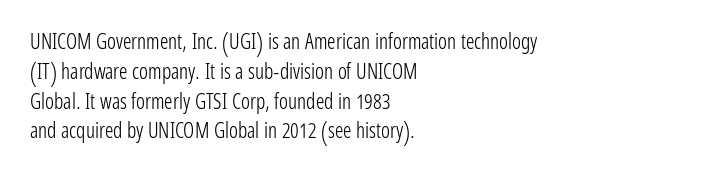
Q: Is the text bold? A: No.
Q: Is the text italic (slanted)? A: No, it is upright.
Q: Is the text underlined? A: No.
Q: How is the paragraph aligned? A: Left-aligned.
Q: Is the spacing between letters normal or unusually wide? A: Normal.
Q: Is the spacing between lines tight, normal or loose? A: Normal.
